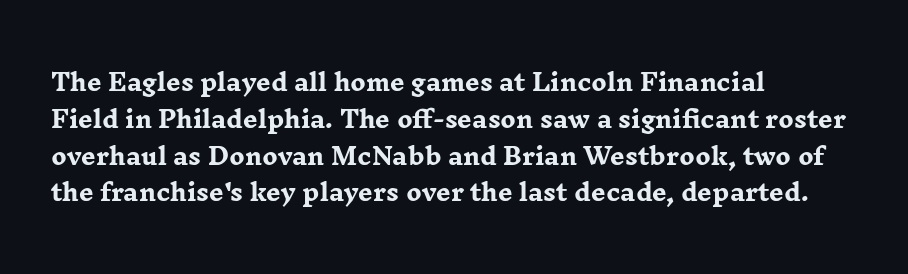
The image shows 23 px bold type, upright; set left-aligned, normal line spacing (1.6x), normal letter spacing, not underlined.
